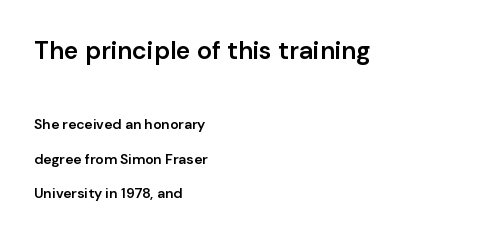
The image shows 25 px text type, upright; set left-aligned, loose line spacing (2.46x), normal letter spacing, not underlined; the first (top) block is 1.79x larger.
